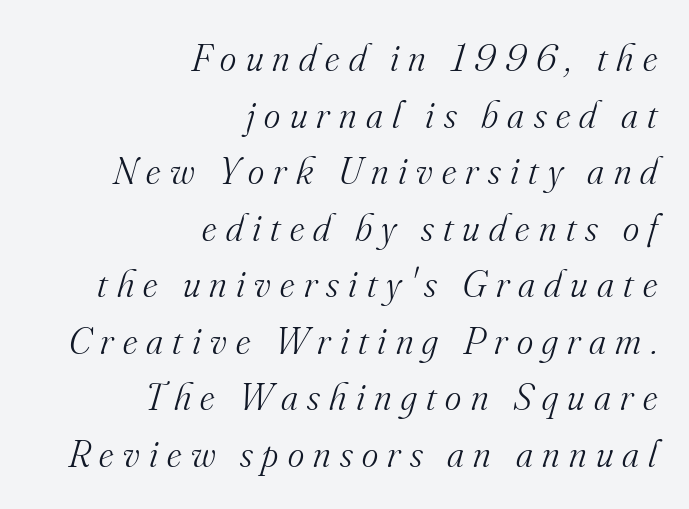
Q: Is the text bold? A: No.
Q: Is the text italic (slanted)? A: Yes, it leans right by about 16 degrees.
Q: Is the typeface a serif or a sans-serif typeface? A: Serif.
Q: Is the text underlined? A: No.
Q: How is the paragraph aligned? A: Right-aligned.
Q: Is the spacing between letters normal or unusually wide? A: Unusually wide.
Q: Is the spacing between lines tight, normal or loose? A: Normal.
Q: Width (condensed, normal, or wide)? A: Normal.
Q: Stroke contrast? A: Medium.
Q: x-height? A: Small.
Q: Monospaced? A: No.
